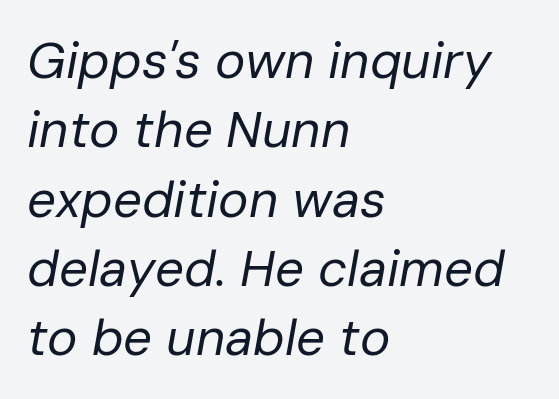
{"italic": "yes", "lean": "right", "slant_degrees": 10, "bold": "no", "weight": "regular", "width": "normal", "stroke_contrast": "low", "x_height": "medium", "monospaced": "no", "underline": "no", "align": "left", "line_spacing": "normal", "line_spacing_ratio": 1.36, "letter_spacing": "normal", "letter_spacing_em": 0.0, "glyph_px": 51}
